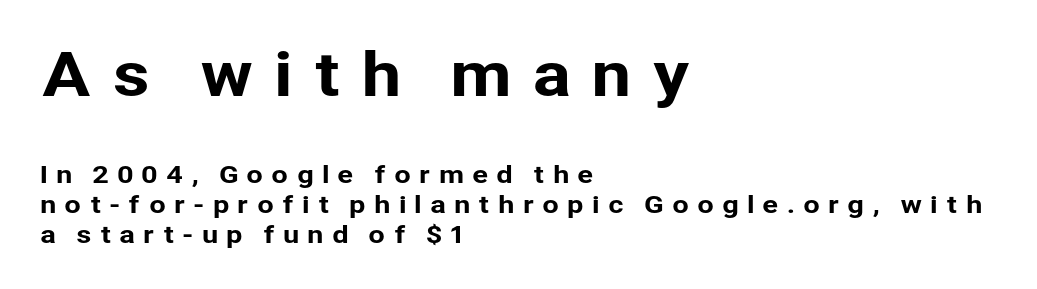
The typeface chosen for these lines omits serifs. Caption: upper text group enlarged, lower text group reduced. Display-style spreading of the glyphs; the letterfit is very open. When letters stand straight like this, we call the style roman or upright. The string is rendered with underlining switched off.
